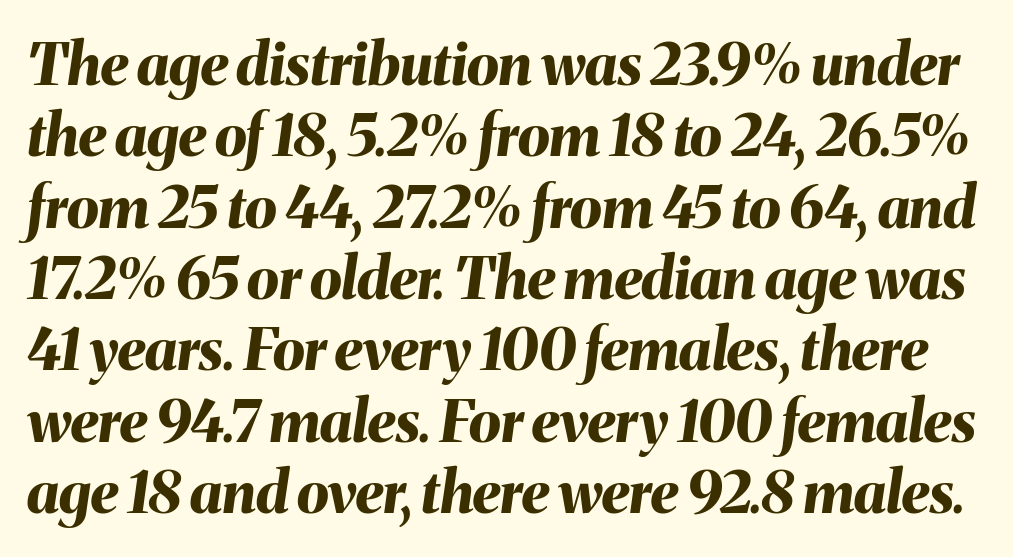
Q: Is the text bold? A: Yes.
Q: Is the text italic (slanted)? A: Yes, it leans right by about 8 degrees.
Q: Is the text underlined? A: No.
Q: Is the spacing between letters normal or unusually wide? A: Normal.
Q: Width (condensed, normal, or wide)? A: Normal.
Q: Stroke contrast? A: Medium.
Q: x-height? A: Medium.
Q: Monospaced? A: No.
